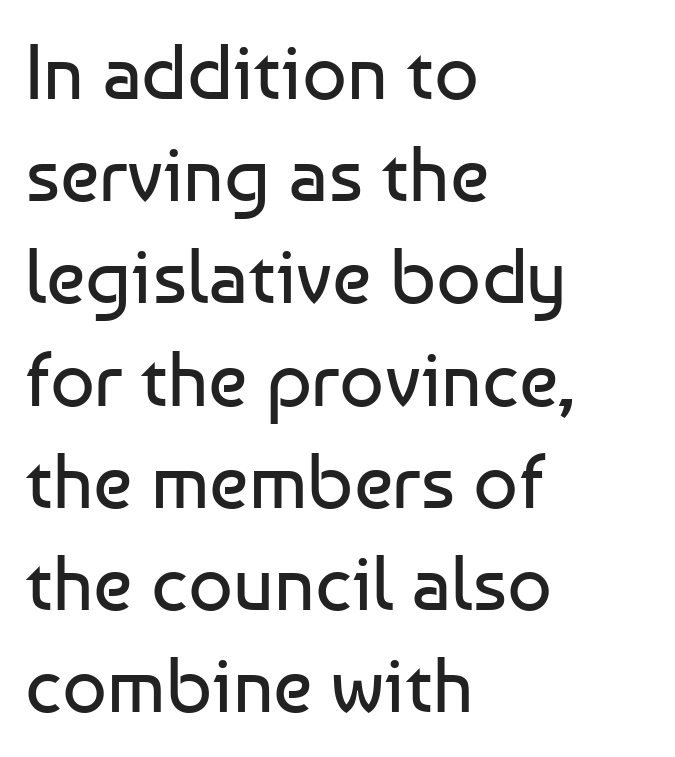
The image shows 78 px regular-weight sans-serif type, upright; set left-aligned, normal line spacing (1.31x), normal letter spacing, not underlined; low stroke contrast and a medium x-height.
